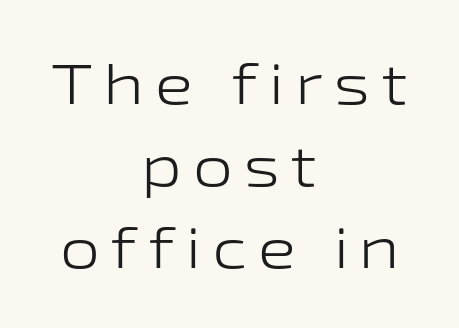
{"serif": "no", "italic": "no", "bold": "no", "weight": "light", "width": "wide", "stroke_contrast": "low", "x_height": "medium", "monospaced": "no", "underline": "no", "align": "center", "line_spacing": "normal", "line_spacing_ratio": 1.44, "glyph_px": 57}
